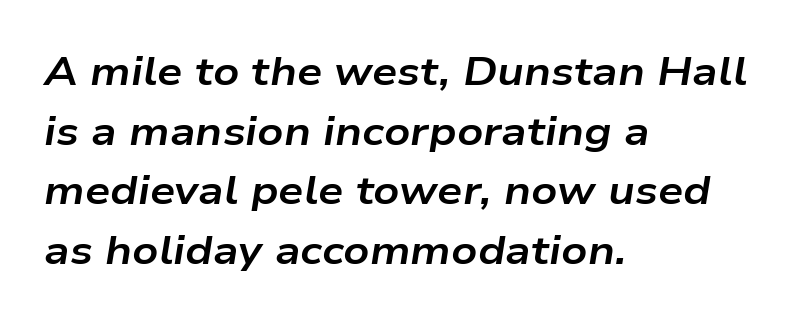
{"italic": "yes", "lean": "right", "slant_degrees": 9, "bold": "yes", "weight": "bold", "width": "wide", "stroke_contrast": "low", "x_height": "medium", "monospaced": "no", "underline": "no", "align": "left", "line_spacing": "normal", "line_spacing_ratio": 1.49, "letter_spacing": "normal", "letter_spacing_em": 0.0, "glyph_px": 40}
